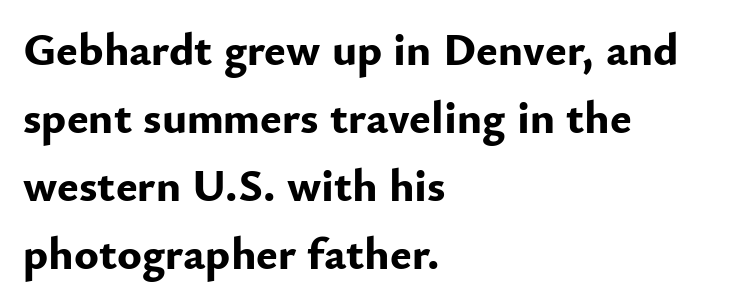
A typesetter would call this proportional, since set widths differ per character. Do the letters lean? They stand straight. Characters follow at the spacing the type designer built in. Honestly, there is no underline to notice here at all. Is there much room between lines? A standard amount, neither cramped nor airy.
